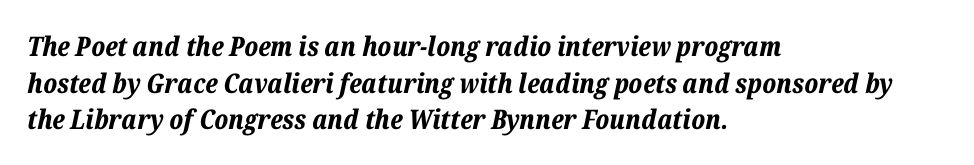
{"italic": "yes", "lean": "right", "slant_degrees": 12, "bold": "yes", "underline": "no", "align": "left", "line_spacing": "normal", "line_spacing_ratio": 1.36, "letter_spacing": "normal", "letter_spacing_em": 0.0, "glyph_px": 27}
